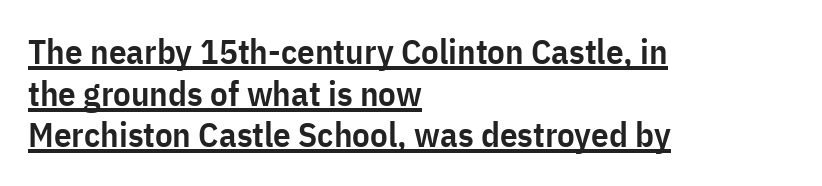
The image shows 35 px semibold, condensed sans-serif type, upright; set left-aligned, line spacing 1.19x, normal letter spacing, underlined; low stroke contrast and a medium x-height.
